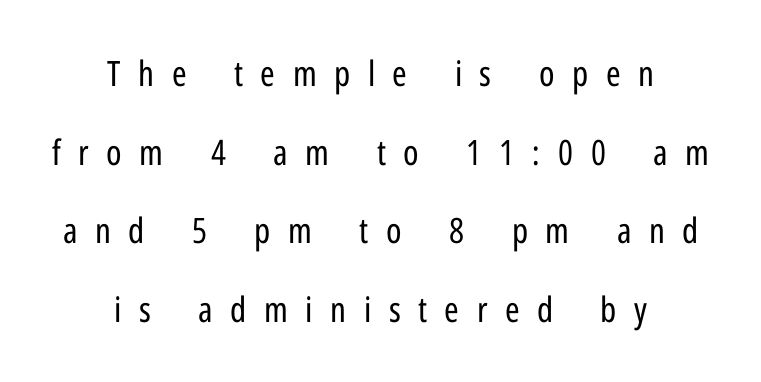
The image shows 35 px regular-weight, condensed sans-serif type, upright; set centered, loose line spacing (2.25x), unusually wide letter spacing (+0.5 em), not underlined; low stroke contrast and a medium x-height.
